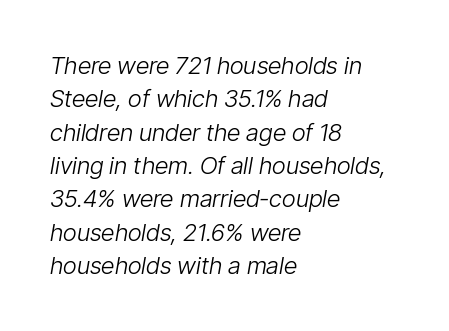
Q: Is the text bold? A: No.
Q: Is the text italic (slanted)? A: Yes, it leans right by about 9 degrees.
Q: Is the text underlined? A: No.
Q: How is the paragraph aligned? A: Left-aligned.
Q: Is the spacing between letters normal or unusually wide? A: Normal.
Q: Is the spacing between lines tight, normal or loose? A: Normal.
